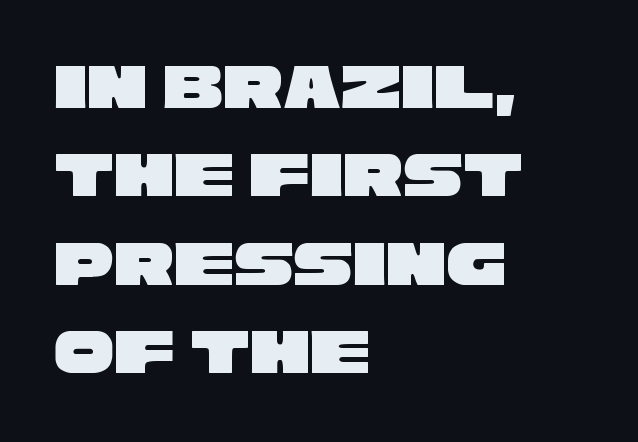
{"serif": "no", "width": "wide", "stroke_contrast": "low", "x_height": "large", "monospaced": "no", "underline": "no", "align": "left", "line_spacing": "normal", "line_spacing_ratio": 1.32, "letter_spacing": "normal", "letter_spacing_em": 0.0, "glyph_px": 67}
